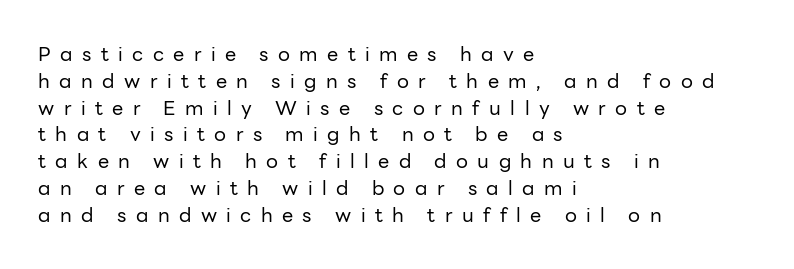
The typesetter chose a ragged-right arrangement here. The gaps between neighbouring characters are conspicuously large. Every stem runs plumb, perpendicular to the baseline. Underline: absent. Line spacing here is normal. Is this a heavy cut? Hardly; it is regular or lighter.
